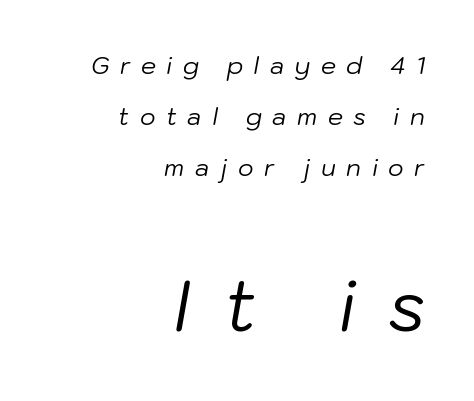
The passage shown begins with its smaller block and ends with its larger one. Honestly, the letter spacing is so wide it's the main thing you notice. These lines are rendered in a variable-pitch font. The text block is weighted toward the right margin, trailing off unevenly leftward.
